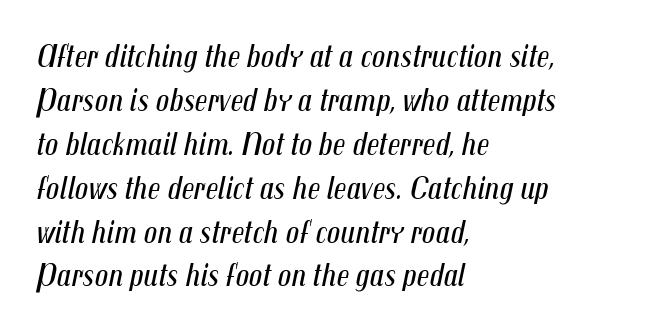
It's the slanting kind of type. Descenders hang freely into open space. One-word summary of the alignment: left. Short note: letters normally spaced. Think standard paragraph weight, or any step lighter than that.
